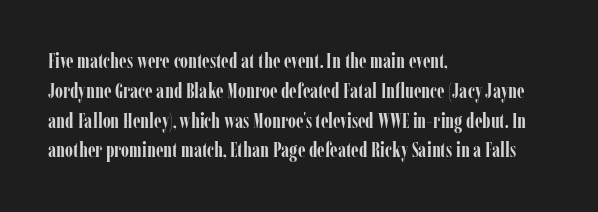
A bare baseline throughout the passage. Heavy-handed strokes throughout: this text is bold. Style check: upright. The setting favours the left margin, as ordinary paragraphs usually do. How are the letters spaced? Ordinarily, with no added tracking.
